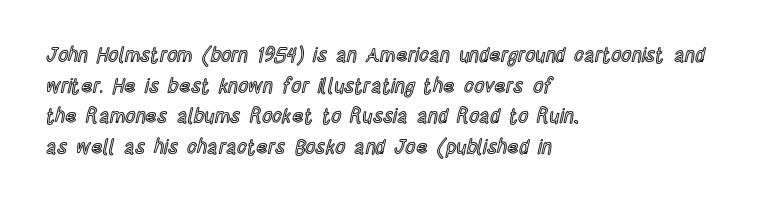
The image shows 20 px text type; set left-aligned, normal line spacing (1.53x), normal letter spacing, not underlined.
